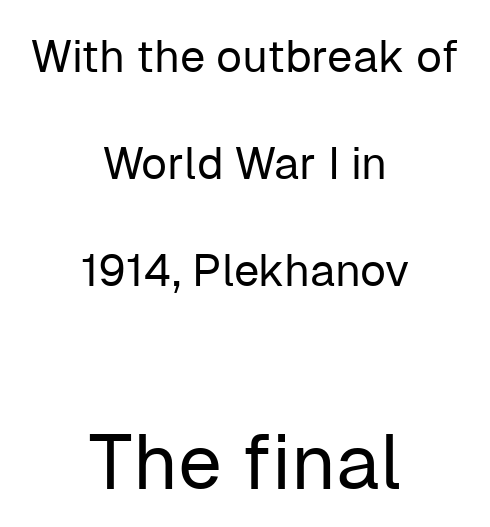
Weight: in the light-to-regular range. Leading: increased. Line starts and ends both wander, symmetrically. Each letter's strokes conclude bluntly, with no projecting serifs. It's the straight-up-and-down kind of type. The passage shown is typed in a proportional face where columns would drift.
